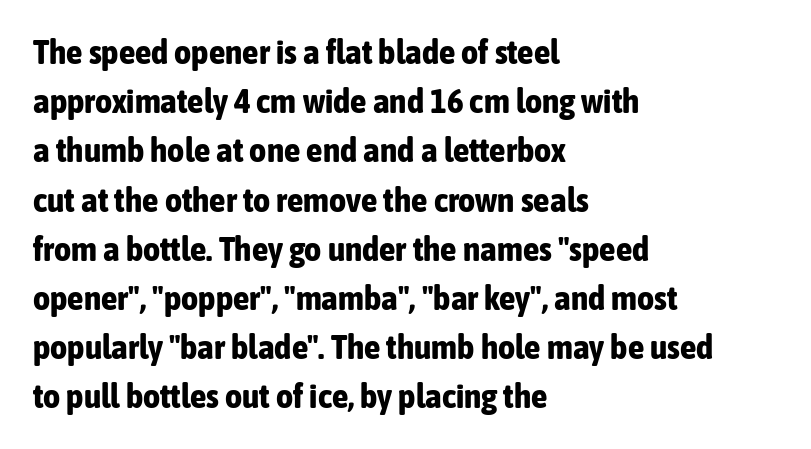
The passage shown is typeset with a sans-serif family. The paragraph has a hard left edge and a soft right edge. Words appear dense and cohesive because spacing is normal. What's the leading like? Ordinary, nothing unusual. Is there any slant? The stems are plumb. Each letter keeps its own natural width here, so spacing adapts to shape.
